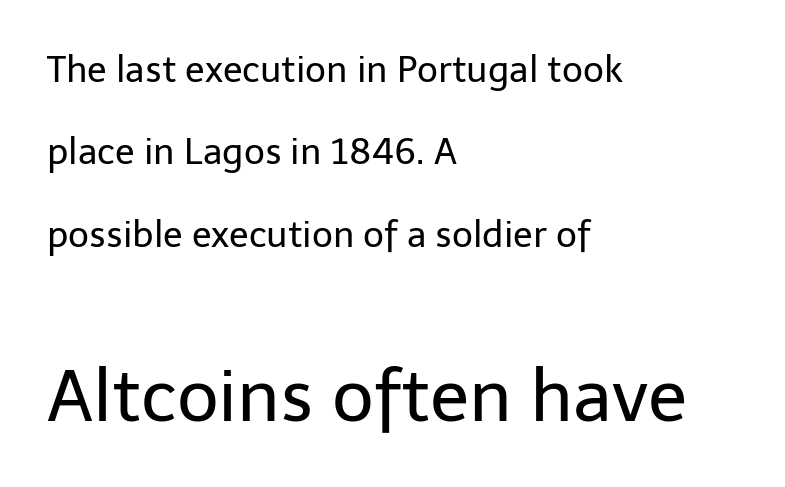
Q: Is the text bold? A: No.
Q: Is the text italic (slanted)? A: No, it is upright.
Q: Is the typeface a serif or a sans-serif typeface? A: Sans-serif.
Q: Is the text underlined? A: No.
Q: How is the paragraph aligned? A: Left-aligned.
Q: Is the spacing between letters normal or unusually wide? A: Normal.
Q: Is the spacing between lines tight, normal or loose? A: Loose.
Q: Which block of text is set in a larger size, the first (top) or the second (bottom)? A: The second (bottom) one.
Q: Width (condensed, normal, or wide)? A: Normal.
Q: Stroke contrast? A: Low.
Q: x-height? A: Medium.
Q: Monospaced? A: No.
